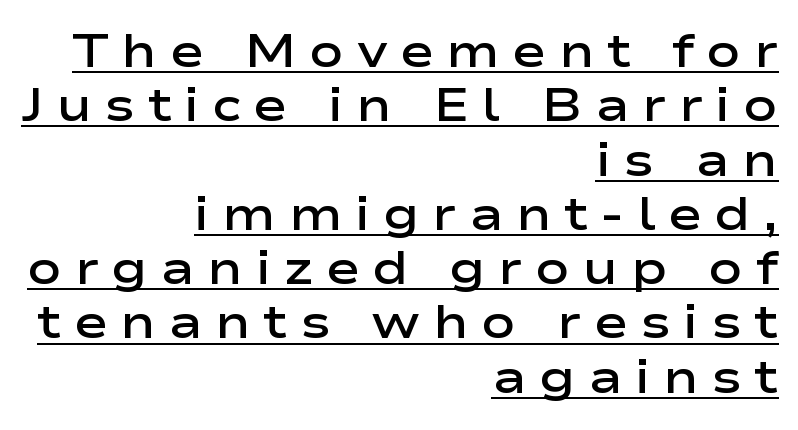
The image shows 46 px semibold, wide sans-serif type, upright; set right-aligned, line spacing 1.18x, unusually wide letter spacing (+0.27 em), underlined; low stroke contrast and a medium x-height.
